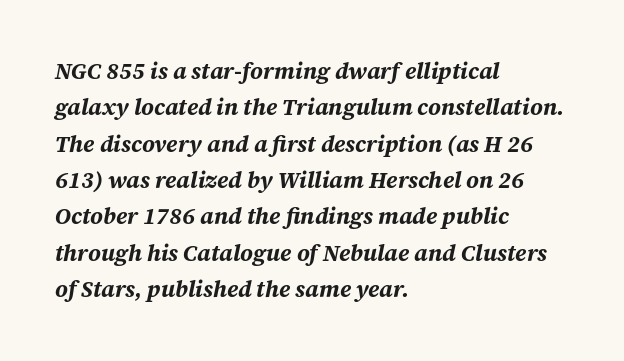
The image shows 23 px bold type, italic (leaning right); set left-aligned, normal line spacing (1.58x), normal letter spacing, not underlined.
